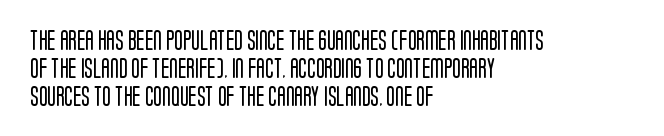
The image shows 20 px text type, upright; set left-aligned, normal line spacing (1.39x), normal letter spacing, not underlined.
